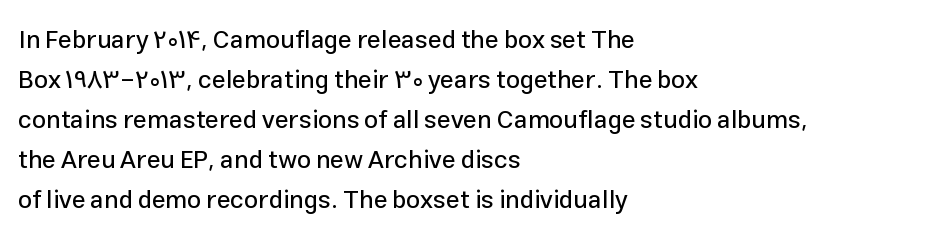
The lines are quadded left. Italic? Not at all — the glyphs are vertical. Interline gaps are of average width in this sample. Each row of text sits above clean, open space. These lines keep a tight, regular rhythm from letter to letter.
